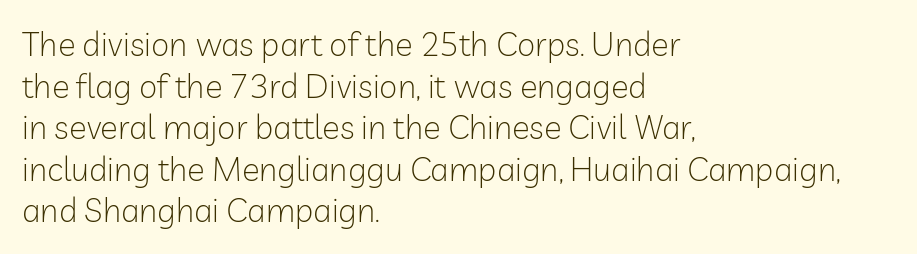
{"serif": "no", "italic": "no", "bold": "no", "weight": "light", "width": "normal", "stroke_contrast": "low", "x_height": "medium", "monospaced": "no", "underline": "no", "align": "left", "line_spacing": "normal", "line_spacing_ratio": 1.26, "letter_spacing": "normal", "letter_spacing_em": 0.0, "glyph_px": 33}
